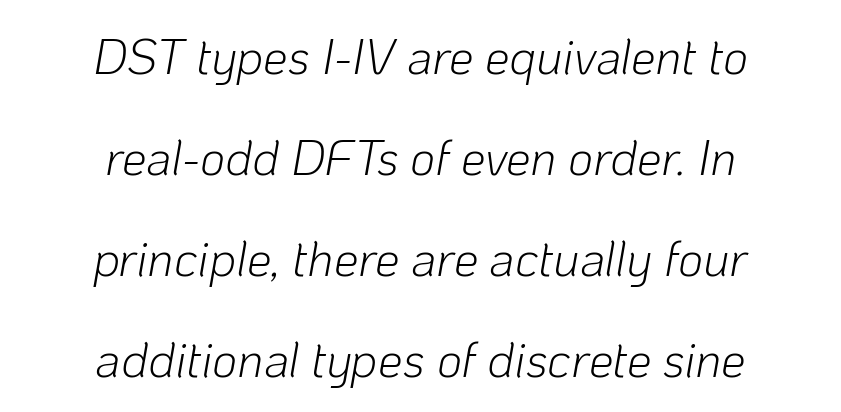
Q: Is the text bold? A: No.
Q: Is the text italic (slanted)? A: Yes, it leans right by about 10 degrees.
Q: Is the text underlined? A: No.
Q: How is the paragraph aligned? A: Centered.
Q: Is the spacing between letters normal or unusually wide? A: Normal.
Q: Is the spacing between lines tight, normal or loose? A: Loose.
Q: Width (condensed, normal, or wide)? A: Normal.
Q: Stroke contrast? A: Low.
Q: x-height? A: Medium.
Q: Monospaced? A: No.
